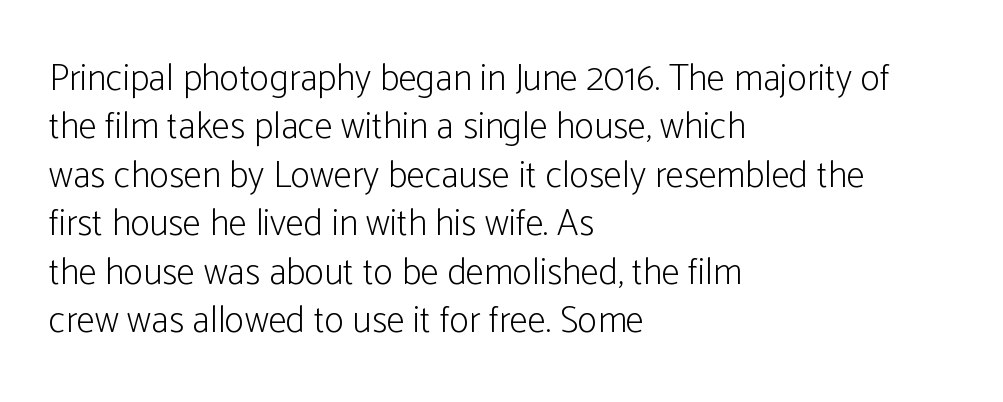
Is there any slant? The stems are plumb. The typesetting does not lean heavy: it is not bold. Decoration check: the copy has no underline. Typographically, this falls in the sans-serif category. In terms of letterspacing, this is plain default setting.
